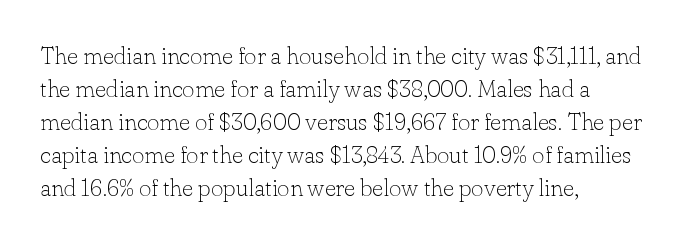
The image shows 24 px text type, upright; set left-aligned, normal line spacing (1.37x), normal letter spacing, not underlined.
